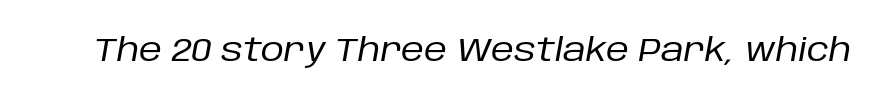
You could call the tracking neutral — neither tight nor loose. Has an underline been added? It has not. Spacing verdict: proportional, widths tailored to each character. The weight tops out at a normal text grade.
